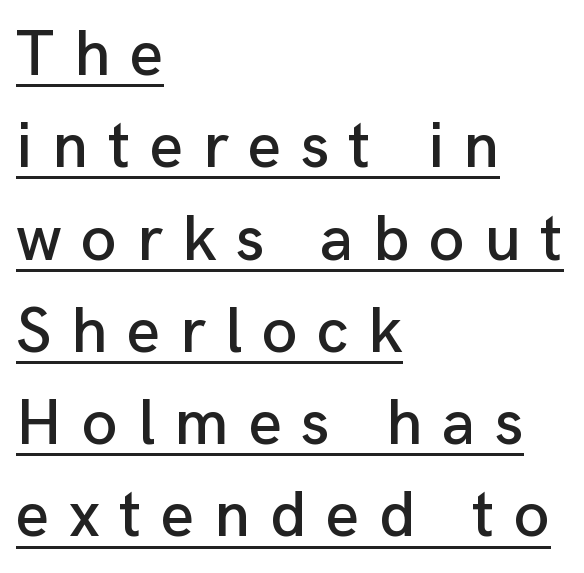
This sample uses a sans-serif face. Students, observe: this is what conventionally led text looks like. Do the characters align in a grid? No, the font is proportional. Line beginnings align vertically; line endings do not.
